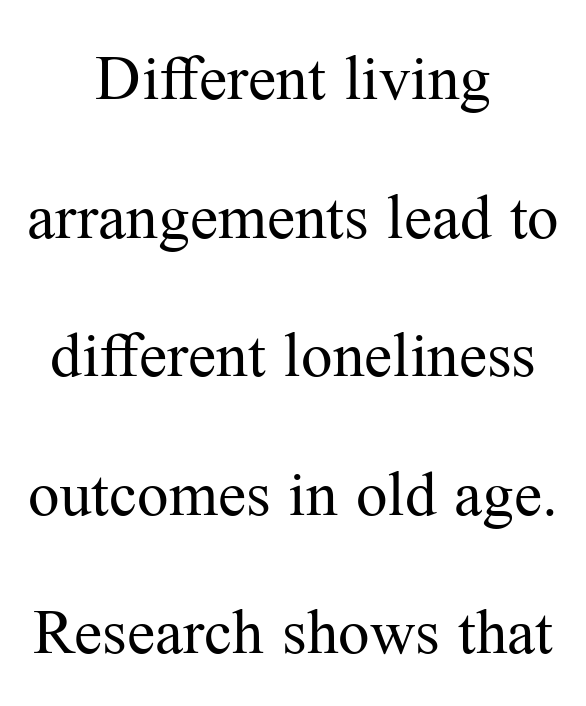
Q: Is the text bold? A: No.
Q: Is the text italic (slanted)? A: No, it is upright.
Q: Is the typeface a serif or a sans-serif typeface? A: Serif.
Q: Is the text underlined? A: No.
Q: How is the paragraph aligned? A: Centered.
Q: Is the spacing between letters normal or unusually wide? A: Normal.
Q: Is the spacing between lines tight, normal or loose? A: Loose.
Q: Width (condensed, normal, or wide)? A: Normal.
Q: Stroke contrast? A: Medium.
Q: x-height? A: Medium.
Q: Monospaced? A: No.
